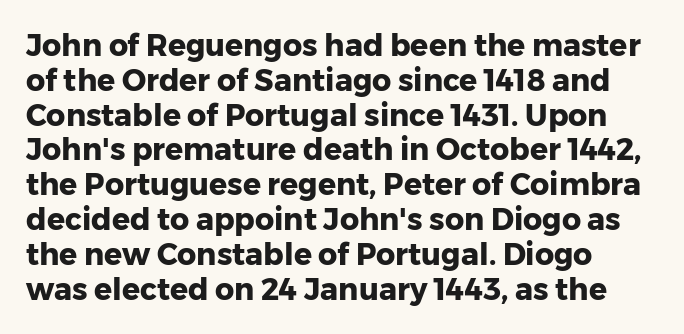
The image shows 30 px heavy sans-serif type, upright; set left-aligned, line spacing 1.16x, normal letter spacing, not underlined; low stroke contrast and a medium x-height.
